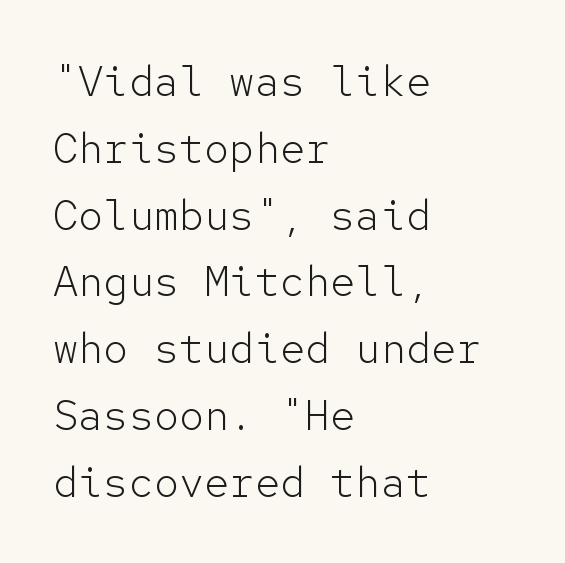
Descenders are the only things crossing below the line. The rendering uses typewriter-style spacing with identical character cells. The paragraph shown leans on its left margin. This block has exactly the height ordinary leading produces.
